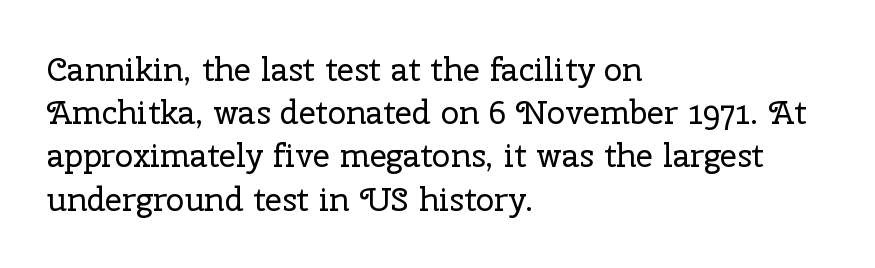
This sample keeps an unexceptional amount of space between lines. No letter is thick-stroked: the sample isn't bold. Do the characters align in a grid? No, the font is proportional. How are the letters spaced? Ordinarily, with no added tracking. Notice how the passage keeps a crisp vertical edge on the left only.
